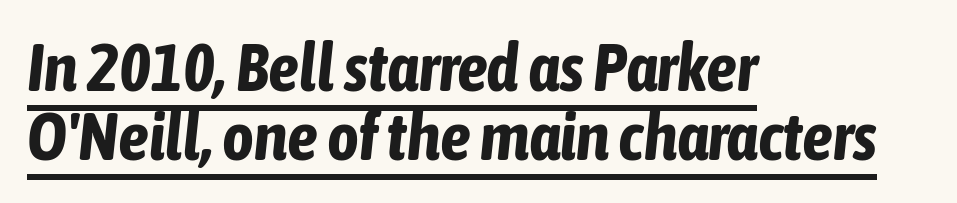
Q: Is the text bold? A: Yes.
Q: Is the text italic (slanted)? A: Yes, it leans right by about 6 degrees.
Q: Is the text underlined? A: Yes.
Q: How is the paragraph aligned? A: Left-aligned.
Q: Is the spacing between letters normal or unusually wide? A: Normal.
Q: Is the spacing between lines tight, normal or loose? A: Tight.
Q: Width (condensed, normal, or wide)? A: Condensed.
Q: Stroke contrast? A: Low.
Q: x-height? A: Medium.
Q: Monospaced? A: No.
